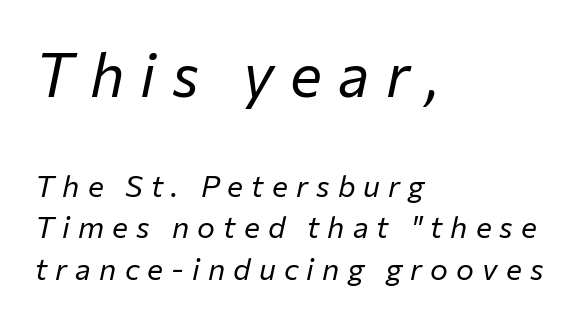
The image shows 60 px regular-weight type, italic (leaning right); set left-aligned, normal line spacing (1.38x), unusually wide letter spacing (+0.27 em), not underlined; the first (top) block is 2.0x larger; low stroke contrast and a medium x-height.
